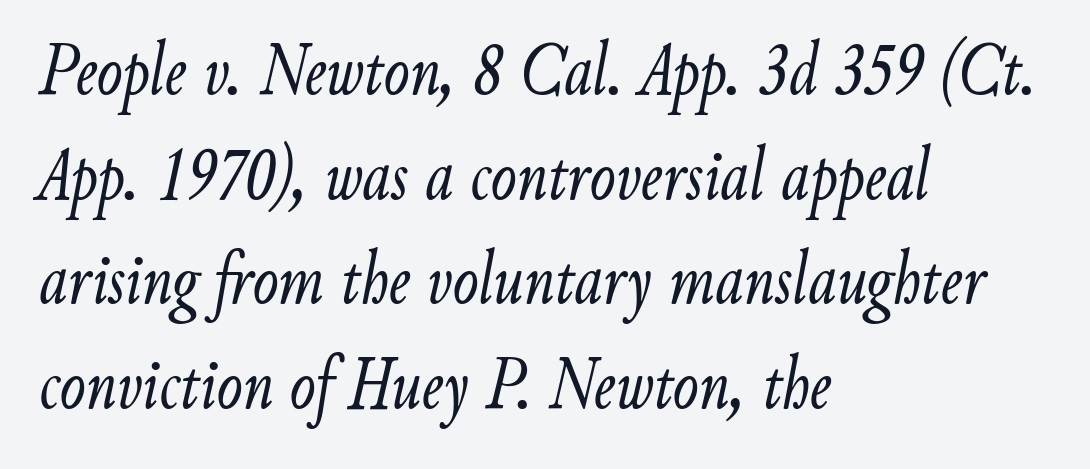
The letters look calm and open, with moderate or lighter stems. Short and long lines alike share a common starting point at left. Check the space under the baseline: it is left empty. Slant detected: the letters are inclined. Character widths vary here, with narrow letters taking less room than wide ones. Whoever set this chose a conventional vertical rhythm.
